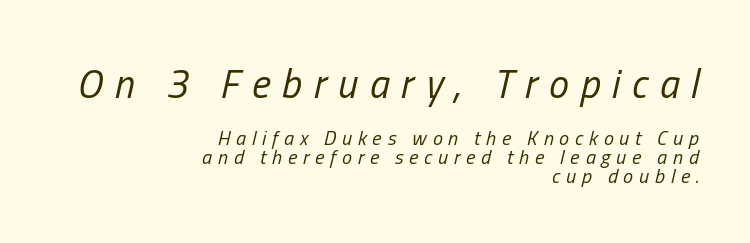
Compared with a typical body face, this is equally light or lighter still. When letters slant like this, we call the style italic. Is this a fixed-width face? No — the glyphs have proportional, varying widths. Casual observation: everything's shoved over to the right.
